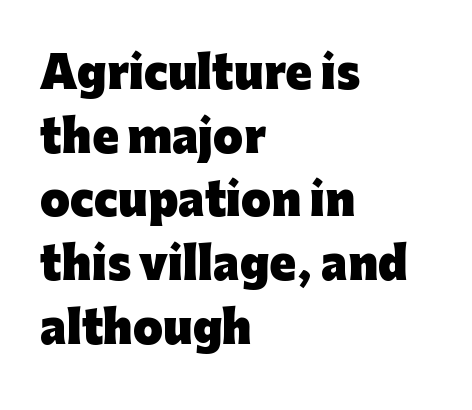
Heavy, bold letterforms. You could not count columns in this text — the font is proportionally spaced. Nobody drew a line under any word here. To sum up the face: it is a sans, with no serifs.
